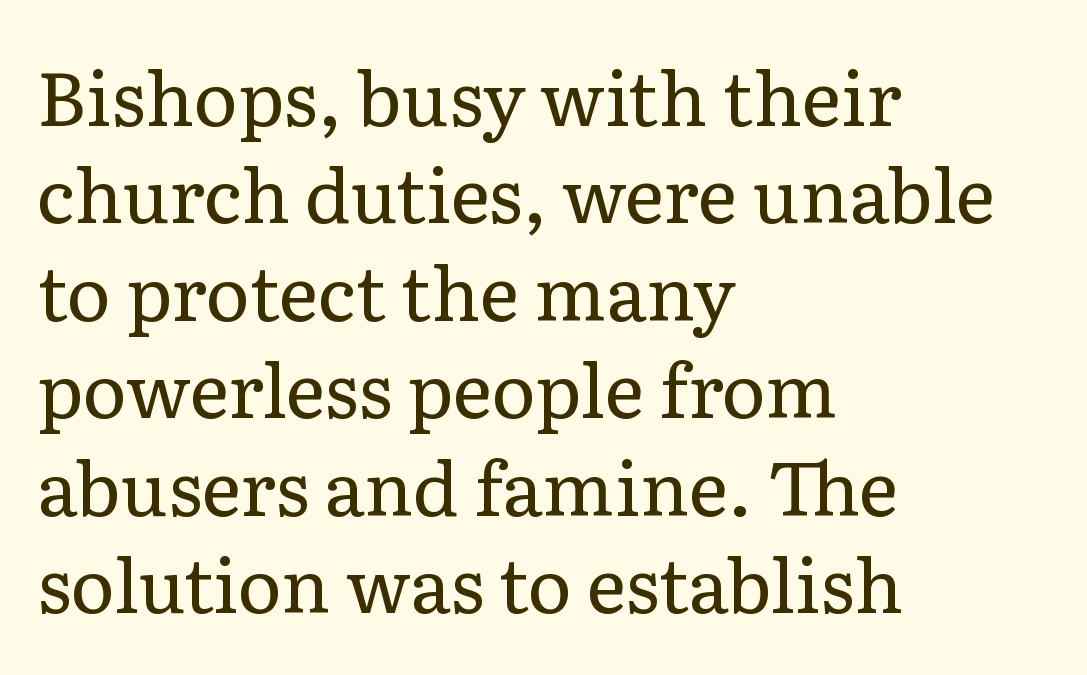
Underline: absent. Varying glyph widths throughout — classic text-font behaviour. The lines sit at an ordinary, default distance from one another. The letters stand straight up with perfectly vertical stems.
